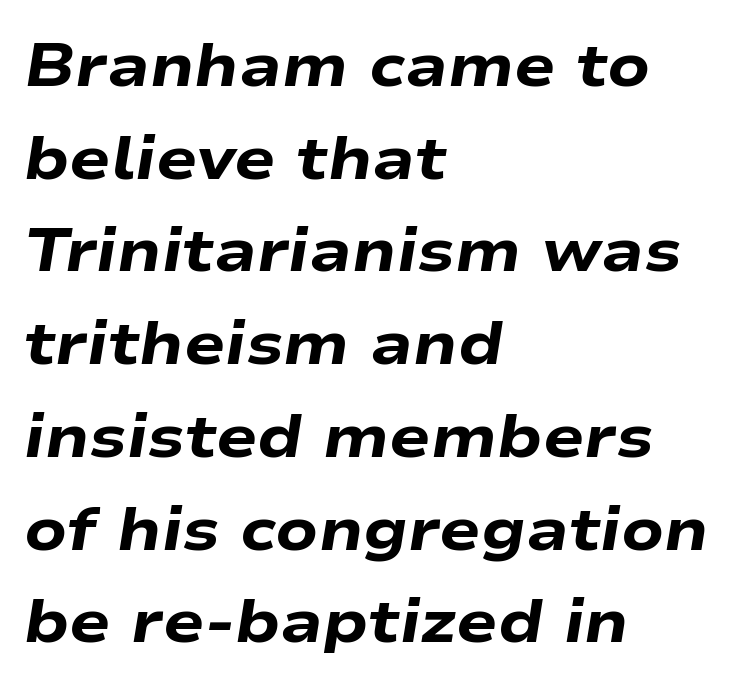
When letters slant like this, we call the style italic. Rule under the text: the space is simply empty. Leftover space on each line is placed entirely after the last word. What weight is shown? A full bold with thick strokes. Tracking value appears to be zero — textbook default spacing. Honestly, the row spacing looks completely unremarkable.
